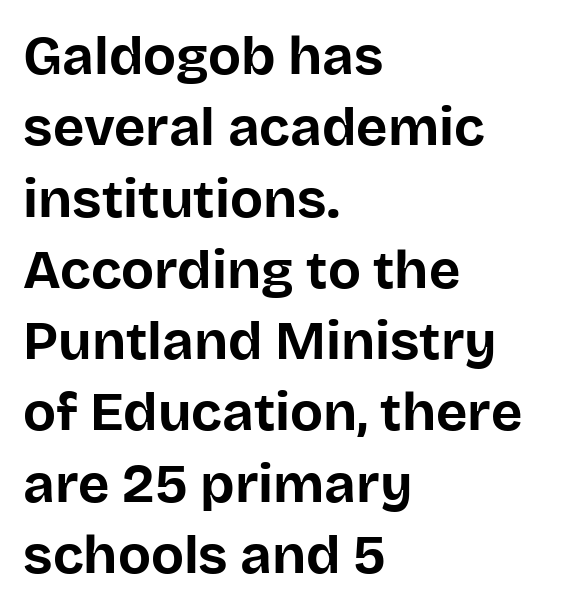
Do the letters lean? They stand straight. Looks like regular typesetting: each glyph gets only the width it needs. Look at the bottom of the vertical strokes: they stop flat, with no serifs. Descenders hang freely into open space. Thick stems and heavy bowls — unmistakably bold.
